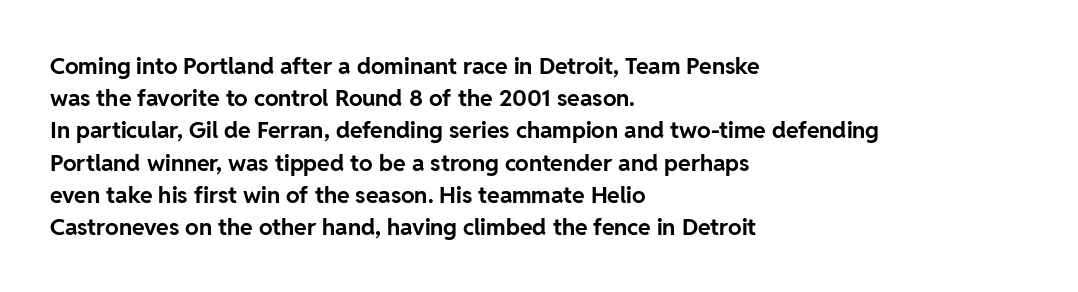
Teacher's note: observe the even left margin — that is flush-left alignment. Tracking here is standard; glyphs follow each other at the usual distance. Horizontal bands of white between lines are of average thickness. Is the type bold? Yes — the strokes are clearly thick and heavy. This is the regular roman posture of the typeface.
